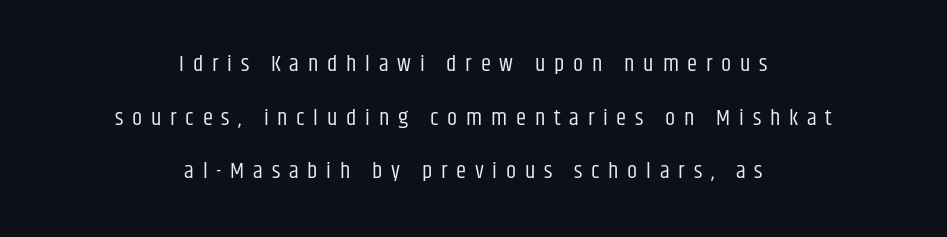
{"italic": "no", "bold": "no", "underline": "no", "align": "center", "line_spacing": "loose", "line_spacing_ratio": 2.33, "letter_spacing": "wide", "letter_spacing_em": 0.38, "glyph_px": 23}
